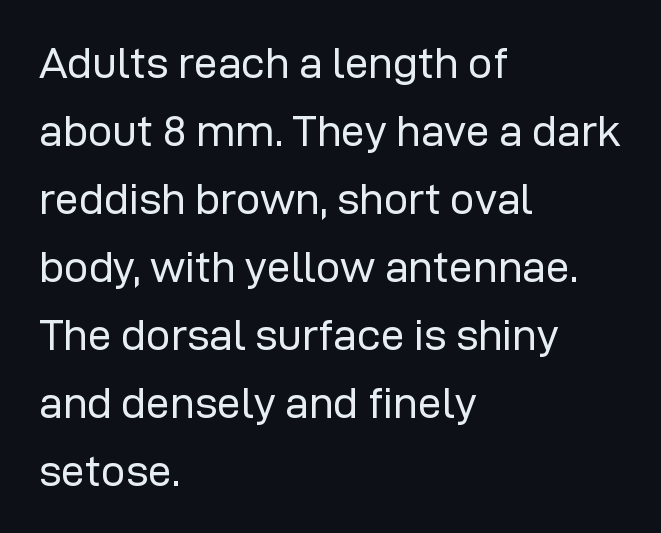
Q: Is the text bold? A: No.
Q: Is the text italic (slanted)? A: No, it is upright.
Q: Is the typeface a serif or a sans-serif typeface? A: Sans-serif.
Q: Is the text underlined? A: No.
Q: How is the paragraph aligned? A: Left-aligned.
Q: Is the spacing between letters normal or unusually wide? A: Normal.
Q: Is the spacing between lines tight, normal or loose? A: Normal.
Q: Width (condensed, normal, or wide)? A: Normal.
Q: Stroke contrast? A: Low.
Q: x-height? A: Medium.
Q: Monospaced? A: No.
